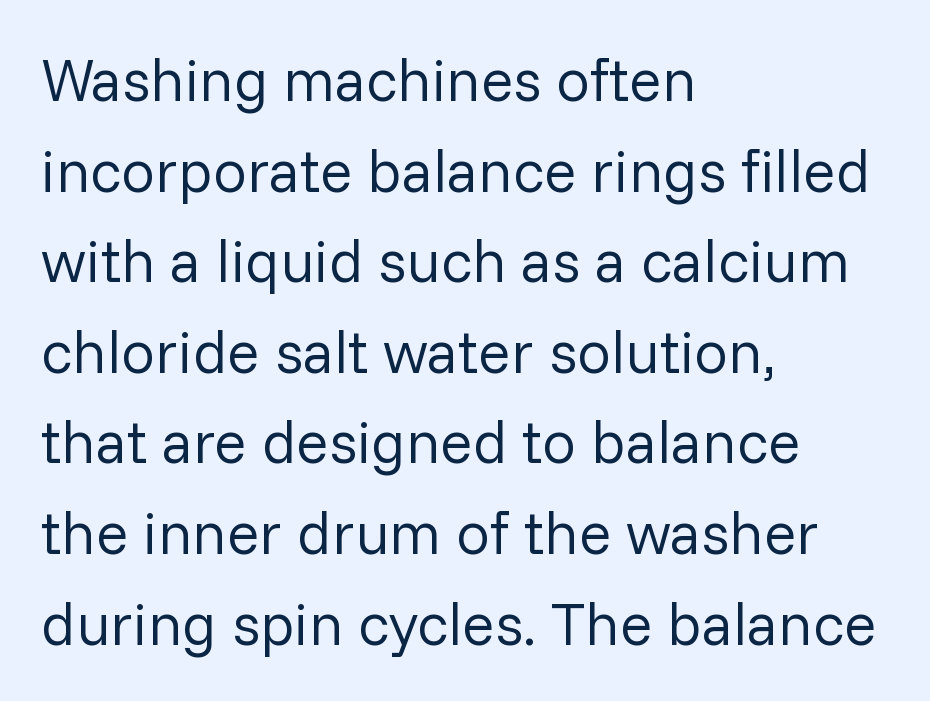
Q: Is the text bold? A: No.
Q: Is the text italic (slanted)? A: No, it is upright.
Q: Is the typeface a serif or a sans-serif typeface? A: Sans-serif.
Q: Is the text underlined? A: No.
Q: How is the paragraph aligned? A: Left-aligned.
Q: Is the spacing between letters normal or unusually wide? A: Normal.
Q: Is the spacing between lines tight, normal or loose? A: Normal.
Q: Width (condensed, normal, or wide)? A: Normal.
Q: Stroke contrast? A: Low.
Q: x-height? A: Medium.
Q: Monospaced? A: No.
